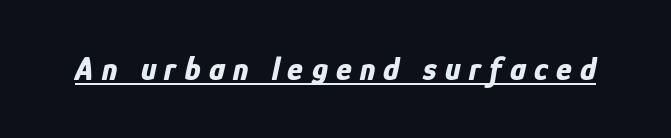
The image shows 33 px bold, condensed type, italic (leaning right); set unusually wide letter spacing (+0.25 em), underlined; low stroke contrast and a medium x-height.
